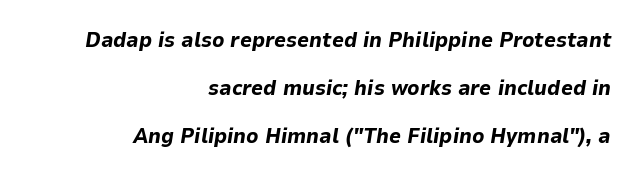
{"italic": "yes", "lean": "right", "slant_degrees": 9, "bold": "yes", "underline": "no", "align": "right", "line_spacing": "loose", "line_spacing_ratio": 2.29, "letter_spacing": "normal", "letter_spacing_em": 0.0, "glyph_px": 21}
